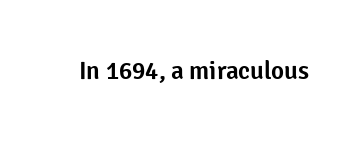
{"italic": "no", "underline": "no", "letter_spacing": "normal", "letter_spacing_em": 0.0, "glyph_px": 25}
